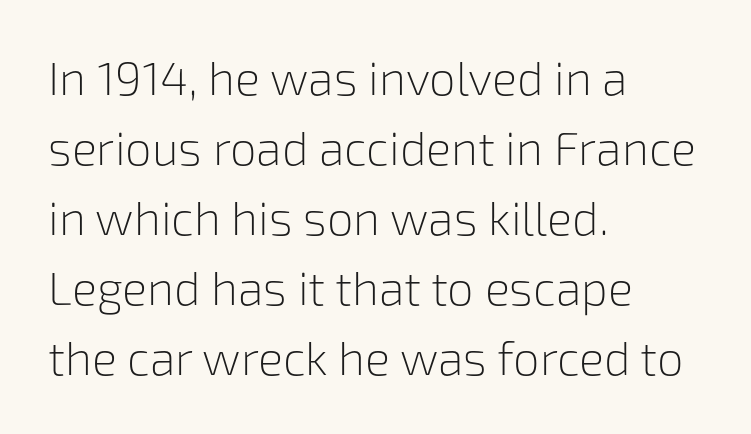
Regarding leading, the lines here are spaced in the standard way. Letterform terminals end flat and unadorned throughout the passage. Every character sits straight up, as roman type does. The rendering uses natural spacing where letterforms have individual widths.
